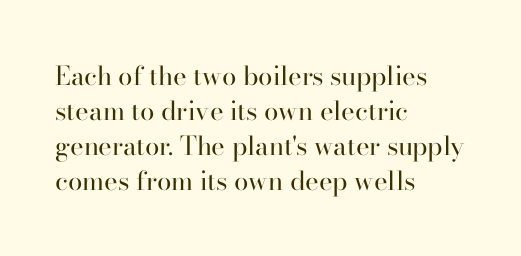
The image shows 26 px text type, upright; set left-aligned, normal line spacing (1.34x), normal letter spacing, not underlined.
